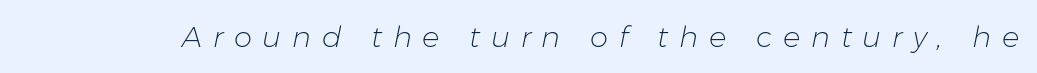
This rendering features lettering with no underline. Stems and bowls with no extra thickness — not bold. You could only call the tracking loose — the letters float apart. Tall strokes in this sample are angled rather than plumb. The face used here is proportionally spaced, like ordinary book or web type.
